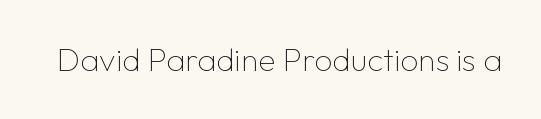
{"serif": "no", "italic": "no", "bold": "no", "weight": "thin", "width": "normal", "stroke_contrast": "low", "x_height": "medium", "monospaced": "no", "underline": "no", "letter_spacing": "normal", "letter_spacing_em": 0.0, "glyph_px": 32}
